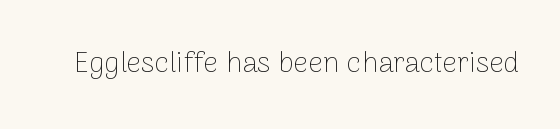
{"serif": "no", "italic": "no", "bold": "no", "weight": "thin", "width": "normal", "stroke_contrast": "low", "x_height": "medium", "monospaced": "no", "underline": "no", "letter_spacing": "normal", "letter_spacing_em": 0.0, "glyph_px": 29}
